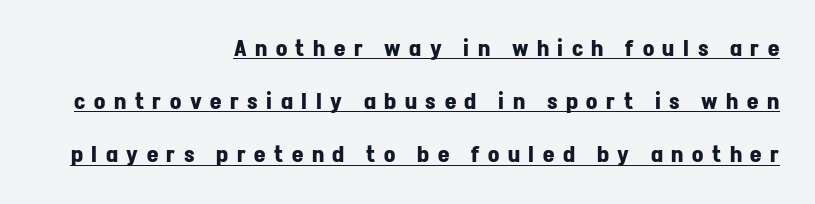
The sample has been set heavy, in full bold. Line spacing here is loose. The axis of the letterforms is exactly vertical. If you drew a ruler down the right edge, every line would touch it. In terms of letterspacing, this is a distinctly airy, spread setting. A typographer would call this underscored text.
